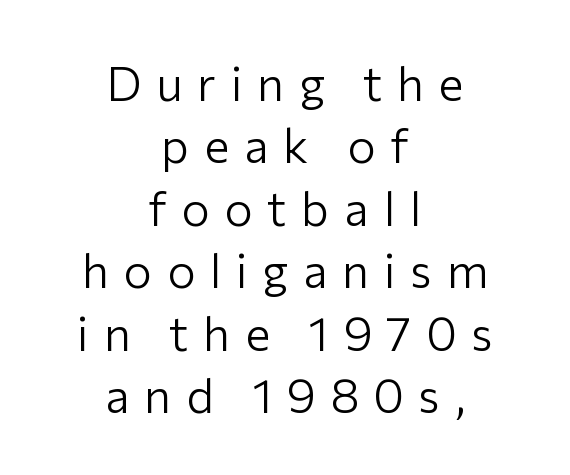
Q: Is the text bold? A: No.
Q: Is the text italic (slanted)? A: No, it is upright.
Q: Is the typeface a serif or a sans-serif typeface? A: Sans-serif.
Q: Is the text underlined? A: No.
Q: How is the paragraph aligned? A: Centered.
Q: Is the spacing between letters normal or unusually wide? A: Unusually wide.
Q: Is the spacing between lines tight, normal or loose? A: Normal.
Q: Width (condensed, normal, or wide)? A: Normal.
Q: Stroke contrast? A: Low.
Q: x-height? A: Medium.
Q: Monospaced? A: No.
